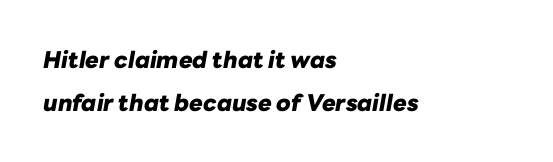
The image shows 23 px bold type, italic (leaning right); set left-aligned, line spacing 1.87x, normal letter spacing, not underlined.
